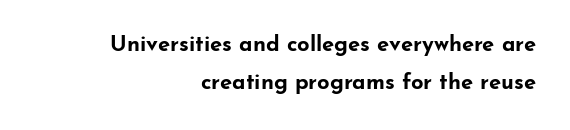
Q: Is the text bold? A: Yes.
Q: Is the text italic (slanted)? A: No, it is upright.
Q: Is the text underlined? A: No.
Q: How is the paragraph aligned? A: Right-aligned.
Q: Is the spacing between letters normal or unusually wide? A: Normal.
